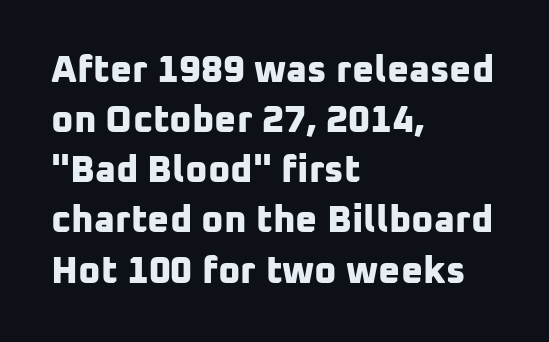
The face used here is a sans, in the tradition of grotesques and geometrics. Characters follow at the spacing the type designer built in. These lines are rendered in a variable-pitch font. A normal amount of white space separates one row of letters from the next. Caption: multi-line text, flush left, ragged right.
